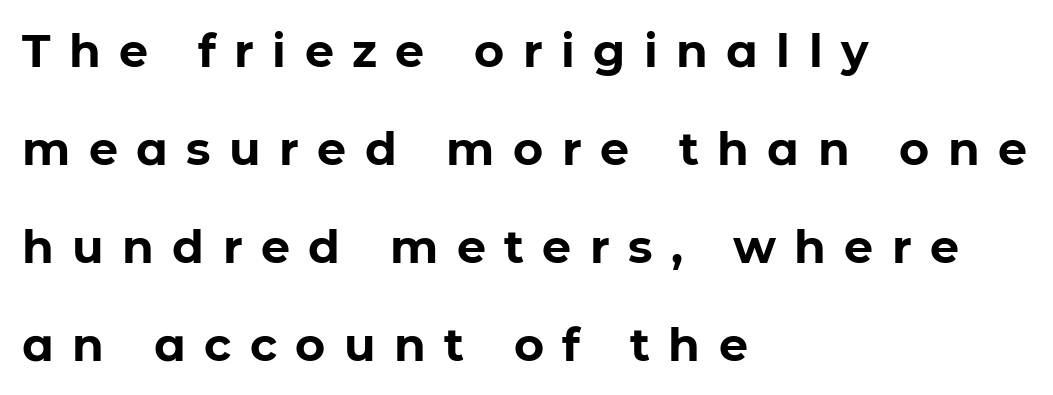
Q: Is the text bold? A: Yes.
Q: Is the text italic (slanted)? A: No, it is upright.
Q: Is the typeface a serif or a sans-serif typeface? A: Sans-serif.
Q: Is the text underlined? A: No.
Q: How is the paragraph aligned? A: Left-aligned.
Q: Is the spacing between letters normal or unusually wide? A: Unusually wide.
Q: Is the spacing between lines tight, normal or loose? A: Loose.
Q: Width (condensed, normal, or wide)? A: Normal.
Q: Stroke contrast? A: Low.
Q: x-height? A: Medium.
Q: Monospaced? A: No.
